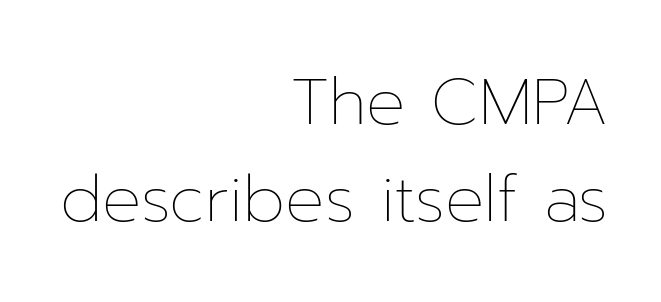
Each stroke keeps to a modest, everyday thickness or less. The words here are not underlined. If you drew a line through each stem, it would be perfectly vertical. Each new line begins a customary step beneath the previous one. Looks like regular typesetting: each glyph gets only the width it needs. The ragged edge is on the left, which tells us the setting is flush right.
